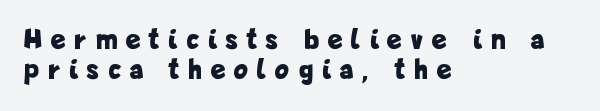
Where is the straight margin? On the left. The characters look thick and weighty, a clear bold. The designer went with a sans here, leaving each stem footless. The letters stand straight up with perfectly vertical stems. A typesetter would call this leading minimal, almost set solid.
